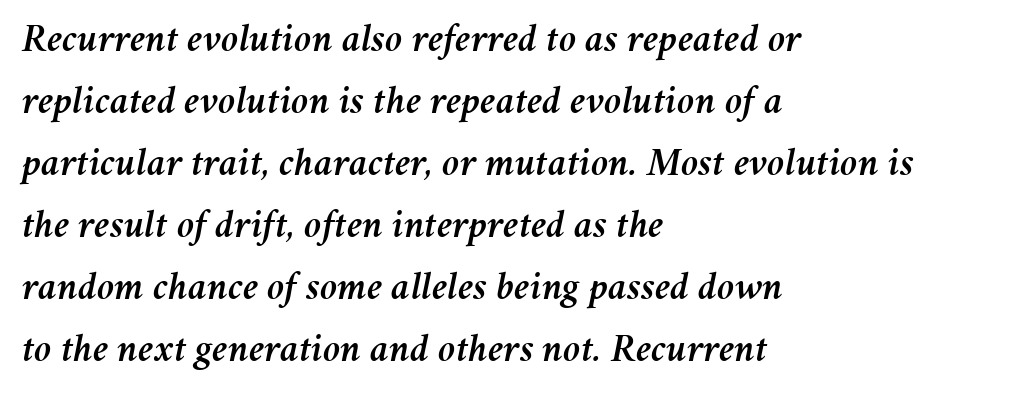
{"italic": "yes", "lean": "right", "slant_degrees": 11, "width": "normal", "stroke_contrast": "medium", "x_height": "medium", "monospaced": "no", "underline": "no", "align": "left", "line_spacing": "normal", "line_spacing_ratio": 1.55, "letter_spacing": "normal", "letter_spacing_em": 0.0, "glyph_px": 40}
